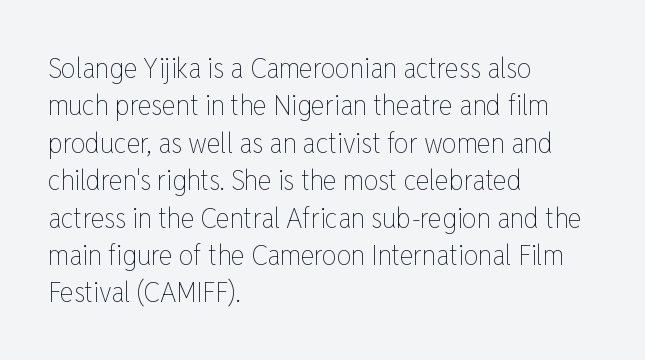
Q: Is the text bold? A: No.
Q: Is the text italic (slanted)? A: No, it is upright.
Q: Is the text underlined? A: No.
Q: How is the paragraph aligned? A: Left-aligned.
Q: Is the spacing between letters normal or unusually wide? A: Normal.
Q: Is the spacing between lines tight, normal or loose? A: Normal.
Q: Width (condensed, normal, or wide)? A: Condensed.
Q: Stroke contrast? A: Low.
Q: x-height? A: Medium.
Q: Monospaced? A: No.
